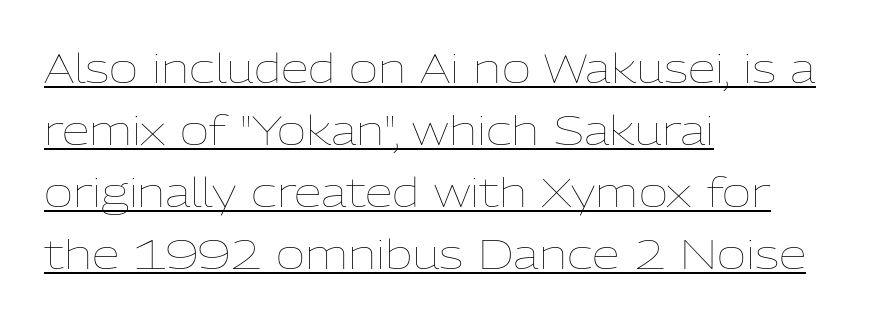
{"italic": "no", "bold": "no", "weight": "thin", "width": "normal", "stroke_contrast": "low", "x_height": "medium", "monospaced": "no", "underline": "yes", "align": "left", "line_spacing": "normal", "line_spacing_ratio": 1.55, "letter_spacing": "normal", "letter_spacing_em": 0.0, "glyph_px": 40}
